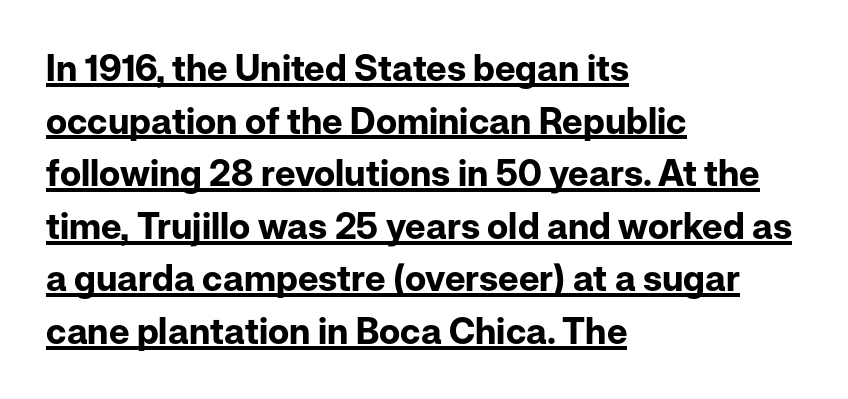
The image shows 36 px bold sans-serif type, upright; set left-aligned, normal line spacing (1.46x), normal letter spacing, underlined; low stroke contrast and a medium x-height.
